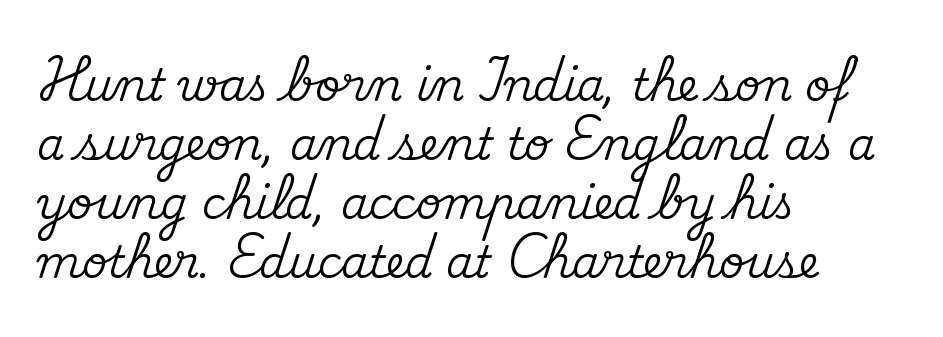
Q: Is the text italic (slanted)? A: Yes.
Q: Is the typeface a serif or a sans-serif typeface? A: Serif.
Q: Is the text underlined? A: No.
Q: How is the paragraph aligned? A: Left-aligned.
Q: Is the spacing between letters normal or unusually wide? A: Normal.
Q: Is the spacing between lines tight, normal or loose? A: Normal.
Q: Width (condensed, normal, or wide)? A: Normal.
Q: Stroke contrast? A: Medium.
Q: x-height? A: Small.
Q: Monospaced? A: No.
